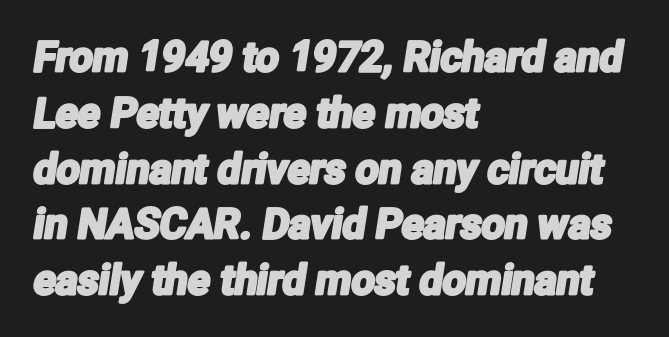
{"serif": "no", "width": "condensed", "stroke_contrast": "low", "x_height": "medium", "monospaced": "no", "underline": "no", "align": "left", "line_spacing": "normal", "line_spacing_ratio": 1.36, "letter_spacing": "normal", "letter_spacing_em": 0.0, "glyph_px": 41}
